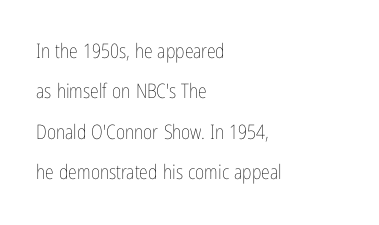
The image shows 20 px text type, upright; set left-aligned, loose line spacing (2.02x), normal letter spacing, not underlined.
